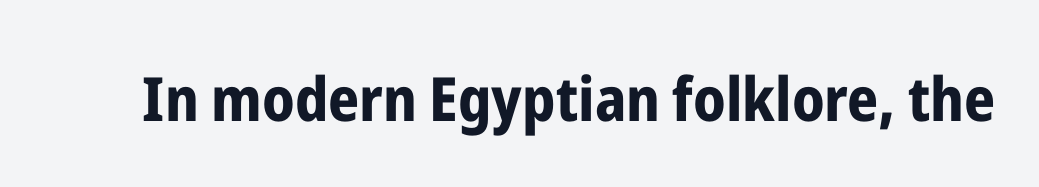
The image shows 61 px bold, condensed sans-serif type, upright; set normal letter spacing, not underlined; low stroke contrast and a medium x-height.
